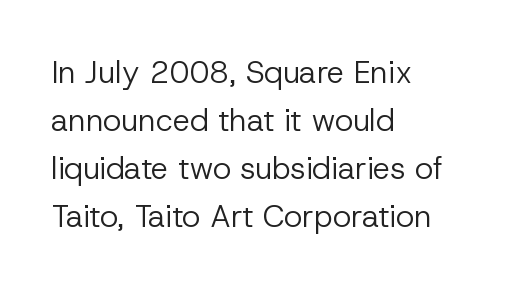
The image shows 31 px regular-weight sans-serif type, upright; set left-aligned, normal line spacing (1.55x), normal letter spacing, not underlined; low stroke contrast and a medium x-height.
